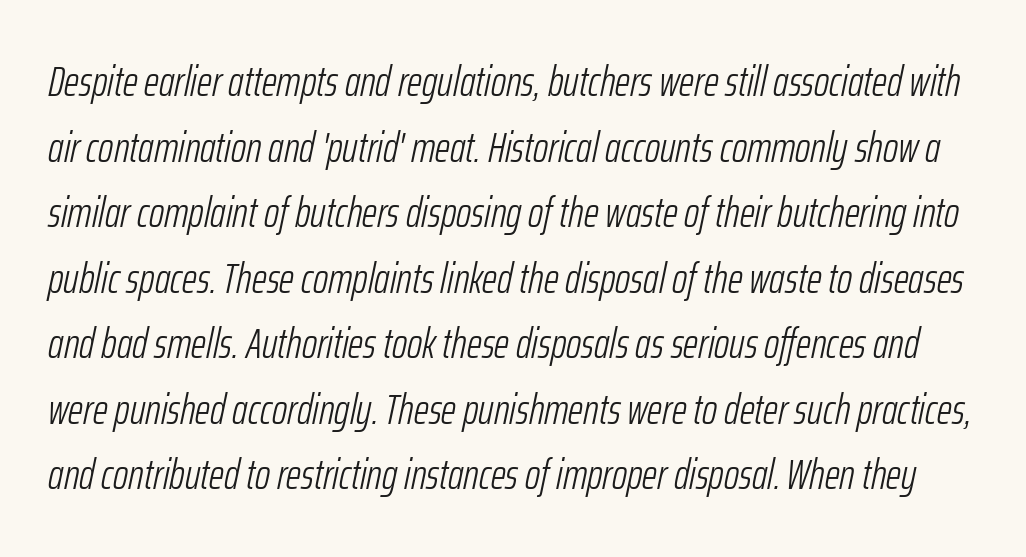
The image shows 42 px light, condensed type, italic (leaning right); set normal line spacing (1.56x), normal letter spacing, not underlined; low stroke contrast and a medium x-height.
